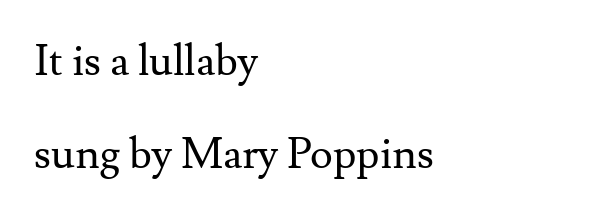
Words appear dense and cohesive because spacing is normal. Examine the stroke ends and you'll spot serifs. Unbolded letterforms with no extra heft. Proportional: the letters do not fall into vertical columns. Only glyphs here, with clear space below each row. Tall strokes in this sample are plumb rather than angled.
